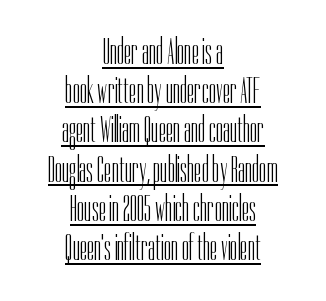
Q: Is the text bold? A: No.
Q: Is the text italic (slanted)? A: No, it is upright.
Q: Is the typeface a serif or a sans-serif typeface? A: Sans-serif.
Q: Is the text underlined? A: Yes.
Q: How is the paragraph aligned? A: Centered.
Q: Is the spacing between letters normal or unusually wide? A: Normal.
Q: Is the spacing between lines tight, normal or loose? A: Tight.
Q: Width (condensed, normal, or wide)? A: Condensed.
Q: Stroke contrast? A: Low.
Q: x-height? A: Medium.
Q: Monospaced? A: No.
